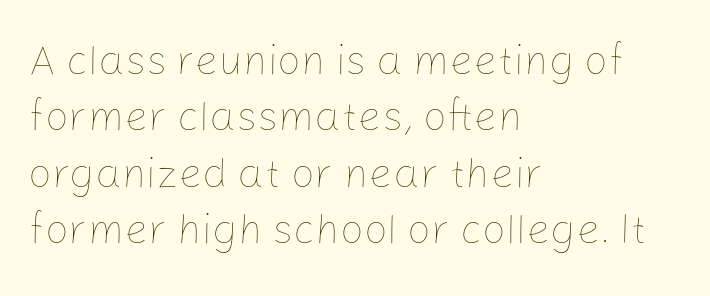
The image shows 42 px thin type, upright; set left-aligned, normal line spacing (1.34x), normal letter spacing, not underlined; low stroke contrast and a medium x-height.
